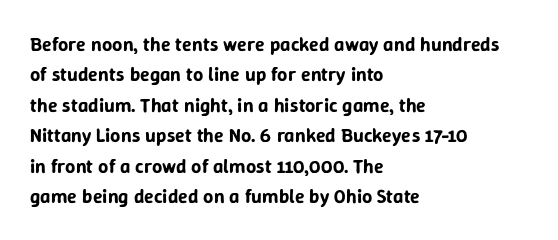
{"italic": "no", "underline": "no", "align": "left", "line_spacing": "normal", "line_spacing_ratio": 1.52, "letter_spacing": "normal", "letter_spacing_em": 0.0, "glyph_px": 20}
